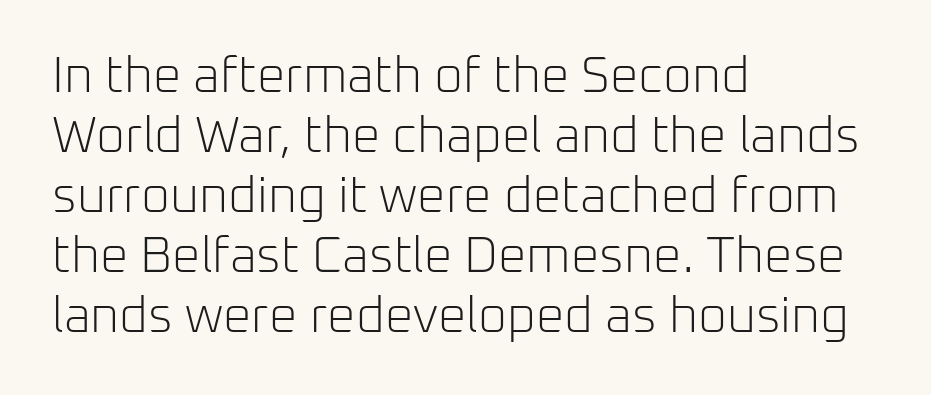
The letters carry no serifs — their stems end cleanly without finishing strokes. Descenders hang freely into open space. The characters are drawn with everyday or finer stroke widths. The face used here is rendered with its standard letterfit. You could not count columns in this text — the font is proportionally spaced.
